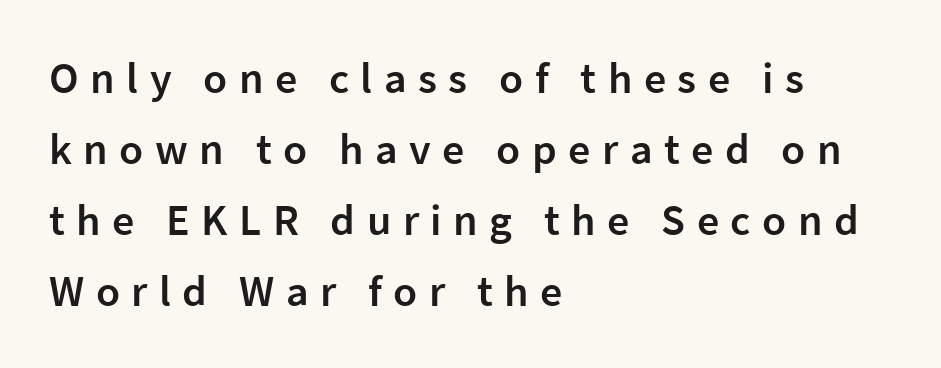
Q: Is the text bold? A: Semi-bold.
Q: Is the text italic (slanted)? A: No, it is upright.
Q: Is the typeface a serif or a sans-serif typeface? A: Sans-serif.
Q: Is the text underlined? A: No.
Q: How is the paragraph aligned? A: Left-aligned.
Q: Is the spacing between letters normal or unusually wide? A: Unusually wide.
Q: Is the spacing between lines tight, normal or loose? A: Normal.
Q: Width (condensed, normal, or wide)? A: Normal.
Q: Stroke contrast? A: Low.
Q: x-height? A: Medium.
Q: Monospaced? A: No.
